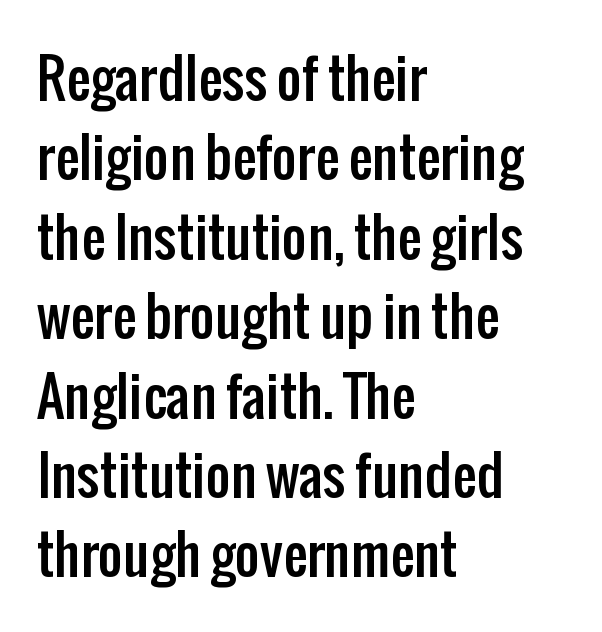
These lines sit exactly where default settings would place them. Glyph-to-glyph distance matches everyday printed text. The face used here is a sans, in the tradition of grotesques and geometrics. All the whitespace from short lines collects on the right. Spacing verdict: proportional, widths tailored to each character.
